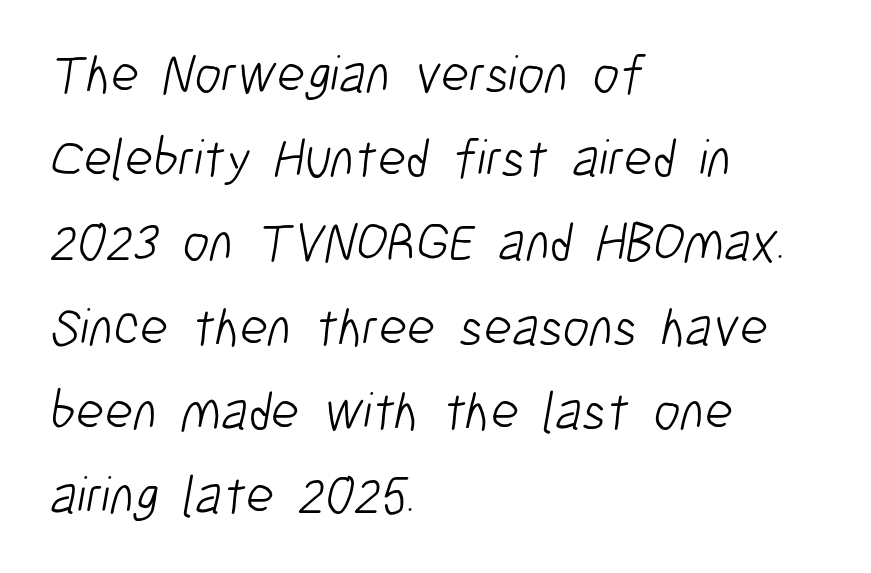
Q: Is the text bold? A: No.
Q: Is the typeface a serif or a sans-serif typeface? A: Sans-serif.
Q: Is the text underlined? A: No.
Q: How is the paragraph aligned? A: Left-aligned.
Q: Is the spacing between letters normal or unusually wide? A: Normal.
Q: Is the spacing between lines tight, normal or loose? A: Normal.
Q: Width (condensed, normal, or wide)? A: Condensed.
Q: Stroke contrast? A: Low.
Q: x-height? A: Medium.
Q: Monospaced? A: No.
